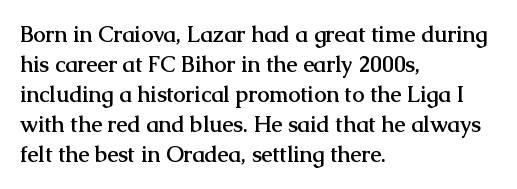
Italic: no, the glyphs are upright roman. Standard letterfit; no display-style spreading of the glyphs. Glance below the letters and you will spot only blank space. Its strokes are broad and dark, the hallmark of bold type.
